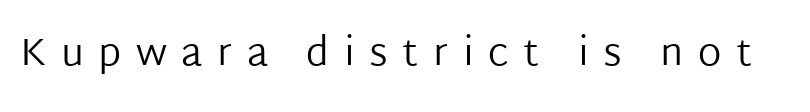
Descender tails drop into unmarked territory. You can tell it's not italic because the verticals are truly vertical. Is the stroke heavy? The answer is a plain regular-or-lighter. Think of a printed novel: that variable character pitch is what you see here. Observe the wide spacing: letters keep a clear distance from each other. Regarding serifs, this sample does without them.
